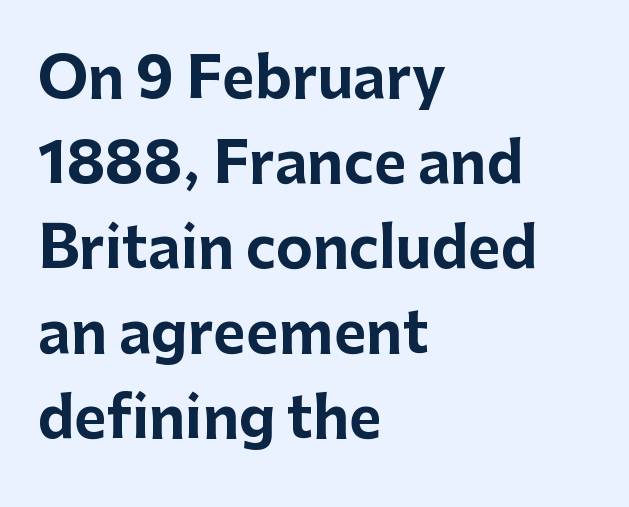
The strip under each line holds only bare page. Default kerning and tracking; the words read as compact shapes. Upright lettering throughout. I'd call this a sans setting — the letters go barefoot. The passage shown is emphatically bold.
